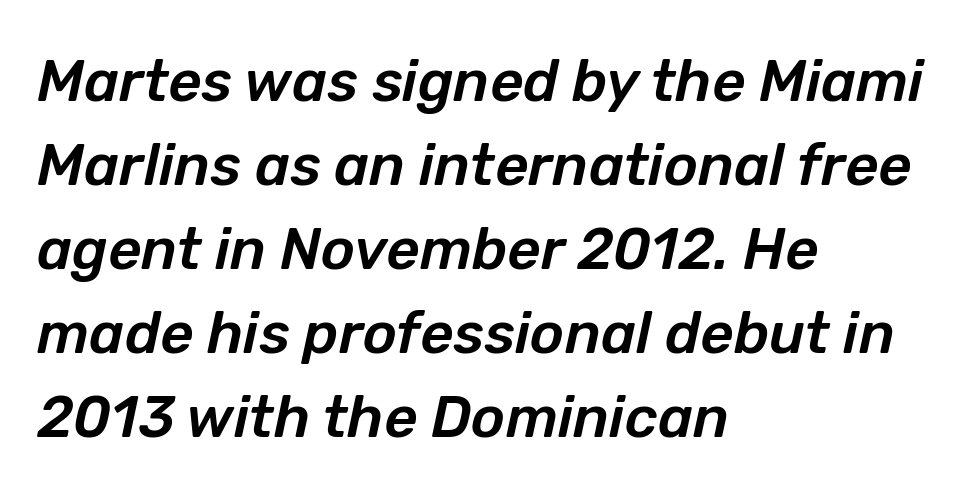
The image shows 58 px text type, italic (leaning right); set left-aligned, normal line spacing (1.45x), normal letter spacing, not underlined; low stroke contrast and a medium x-height.
